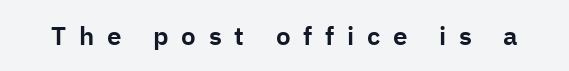
Q: Is the text italic (slanted)? A: No, it is upright.
Q: Is the text underlined? A: No.
Q: Is the spacing between letters normal or unusually wide? A: Unusually wide.
